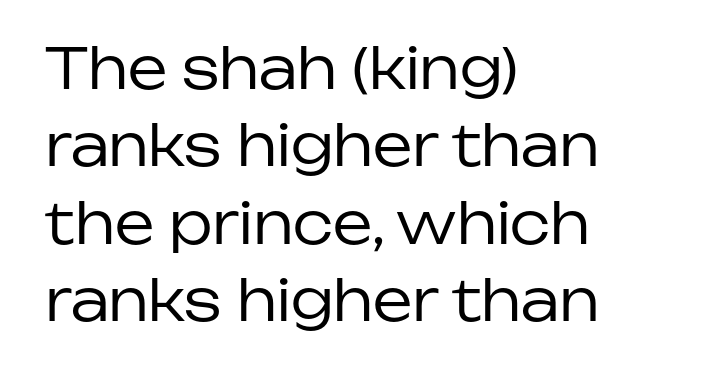
Q: Is the text bold? A: No.
Q: Is the text italic (slanted)? A: No, it is upright.
Q: Is the typeface a serif or a sans-serif typeface? A: Sans-serif.
Q: Is the text underlined? A: No.
Q: How is the paragraph aligned? A: Left-aligned.
Q: Is the spacing between letters normal or unusually wide? A: Normal.
Q: Is the spacing between lines tight, normal or loose? A: Normal.
Q: Width (condensed, normal, or wide)? A: Normal.
Q: Stroke contrast? A: Low.
Q: x-height? A: Medium.
Q: Monospaced? A: No.
